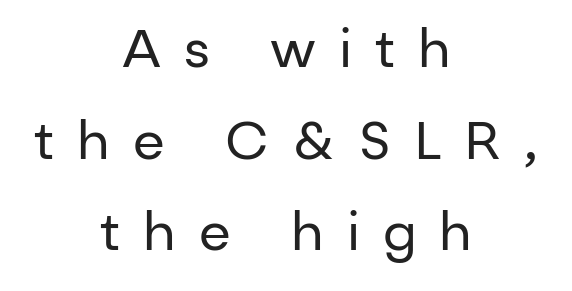
Just letters on the line, the space beneath them empty. Tracking value appears strongly positive — letters spread wide. Stroke thickness stays within the range of a standard reading face or lighter. Serif or sans? Sans — the stroke terminals are bare. If you drew a line through each stem, it would be perfectly vertical.
